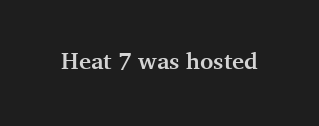
Notice how thick the strokes are: this is what a full bold looks like. In terms of letterspacing, this is plain default setting. The specimen omits any rule beneath the text block's lines. The lettering stays uniformly vertical, giving the passage a roman look.
